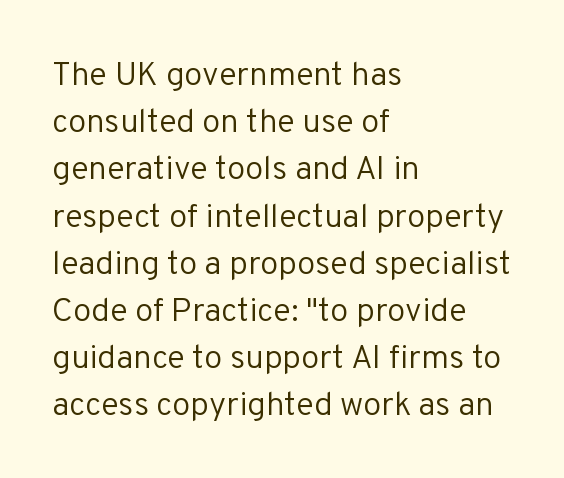
Q: Is the text bold? A: No.
Q: Is the text italic (slanted)? A: No, it is upright.
Q: Is the typeface a serif or a sans-serif typeface? A: Sans-serif.
Q: Is the text underlined? A: No.
Q: How is the paragraph aligned? A: Left-aligned.
Q: Is the spacing between letters normal or unusually wide? A: Normal.
Q: Is the spacing between lines tight, normal or loose? A: Normal.
Q: Width (condensed, normal, or wide)? A: Normal.
Q: Stroke contrast? A: Low.
Q: x-height? A: Medium.
Q: Monospaced? A: No.
